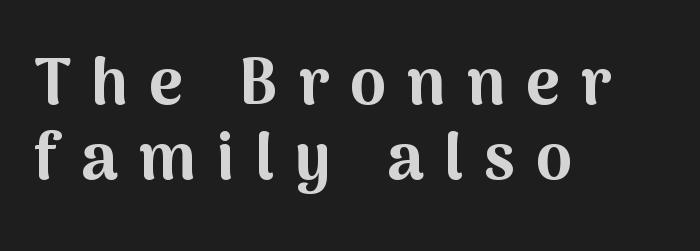
Q: Is the text bold? A: Yes.
Q: Is the text italic (slanted)? A: No, it is upright.
Q: Is the typeface a serif or a sans-serif typeface? A: Sans-serif.
Q: Is the text underlined? A: No.
Q: How is the paragraph aligned? A: Left-aligned.
Q: Is the spacing between letters normal or unusually wide? A: Unusually wide.
Q: Width (condensed, normal, or wide)? A: Normal.
Q: Stroke contrast? A: Medium.
Q: x-height? A: Medium.
Q: Monospaced? A: No.
